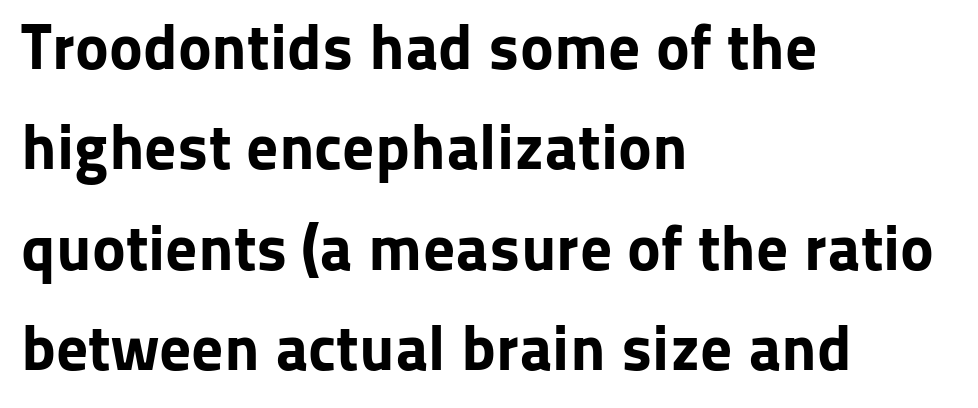
The font family rendered here belongs to the sans-serif group. This sample has the flowing, uneven cadence of proportional lettering. Every letter is thick-stroked: bold, no question. This sample keeps an unexceptional amount of space between lines. Any mark beneath the type? The region is blank.
